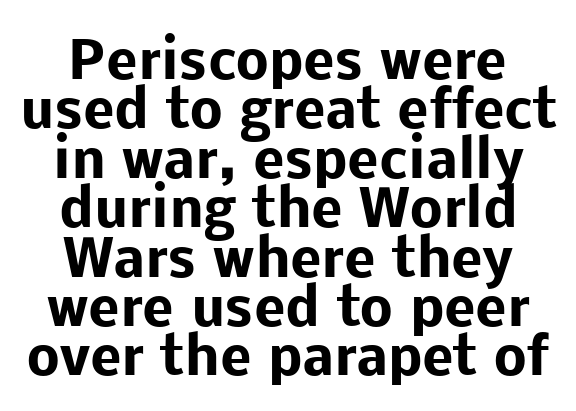
The image shows 52 px heavy sans-serif type, upright; set centered, tight line spacing (0.95x), normal letter spacing, not underlined; low stroke contrast and a medium x-height.
